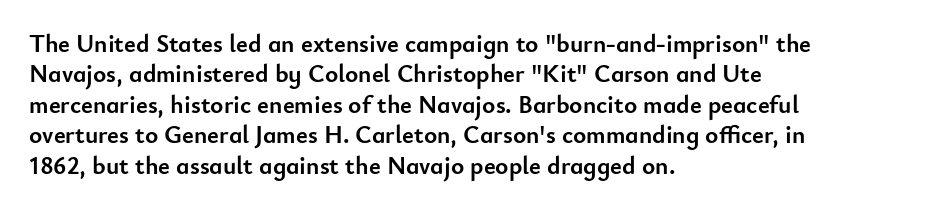
Each line starts at the same left margin while the right side varies. Words appear dense and cohesive because spacing is normal. What weight is shown? A full bold with thick strokes. Nope, not italic — everything's standing straight.
